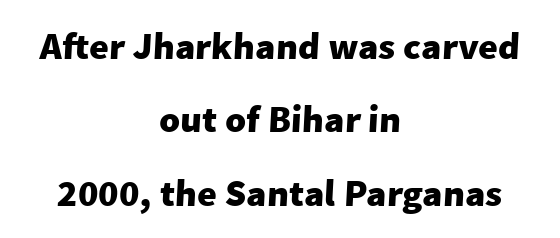
The image shows 38 px heavy sans-serif type; set centered, loose line spacing (1.93x), normal letter spacing, not underlined; low stroke contrast and a medium x-height.
